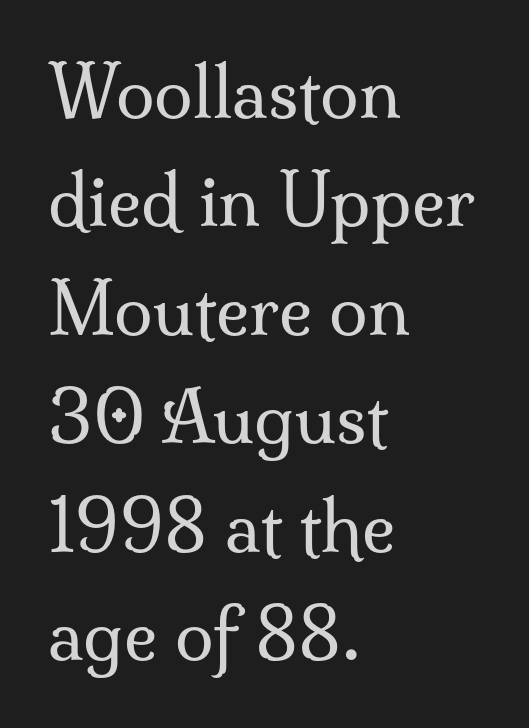
The words here are not underlined. Is there any slant? The stems are plumb. Normally led — the rows are evenly, conventionally spaced. A classic flush-left, rag-right setting is used for this passage.
